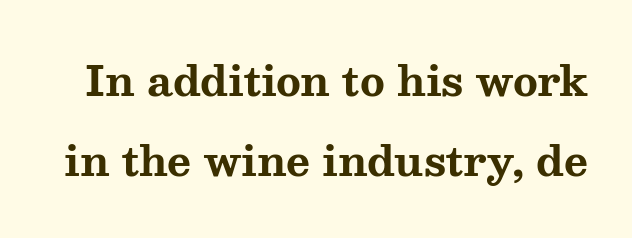
This sample has the flowing, uneven cadence of proportional lettering. Unlike a clean sans, this face finishes its strokes with serifs. Is there much room between lines? Yes — plenty of vertical air separates them. The lettering stays uniformly vertical, giving the passage a roman look. Underlining? Definitely not there.
